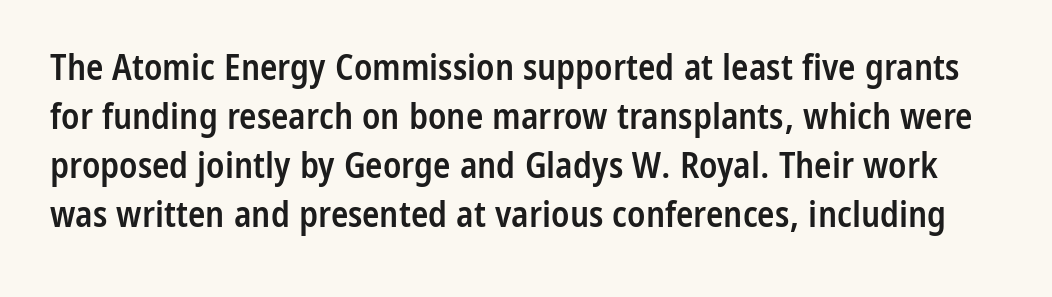
Q: Is the text bold? A: Semi-bold.
Q: Is the text italic (slanted)? A: No, it is upright.
Q: Is the typeface a serif or a sans-serif typeface? A: Sans-serif.
Q: Is the text underlined? A: No.
Q: Is the spacing between letters normal or unusually wide? A: Normal.
Q: Is the spacing between lines tight, normal or loose? A: Normal.
Q: Width (condensed, normal, or wide)? A: Condensed.
Q: Stroke contrast? A: Low.
Q: x-height? A: Medium.
Q: Monospaced? A: No.
